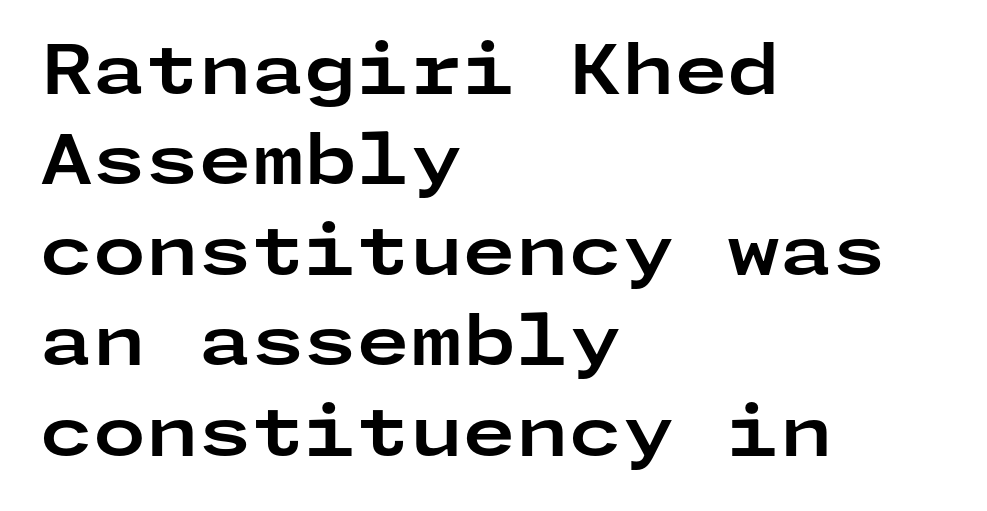
Is this a sans? Yes — the strokes have no serifs. No italicization has been applied; the sample stays upright. Layout note: lines flush left. Unmarked baselines from the first word to the last. Rows of type keep a routine distance in the vertical direction.
